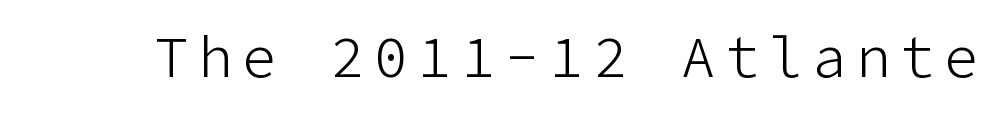
Q: Is the text bold? A: No.
Q: Is the text italic (slanted)? A: No, it is upright.
Q: Is the typeface a serif or a sans-serif typeface? A: Sans-serif.
Q: Is the text underlined? A: No.
Q: Width (condensed, normal, or wide)? A: Normal.
Q: Stroke contrast? A: Low.
Q: x-height? A: Medium.
